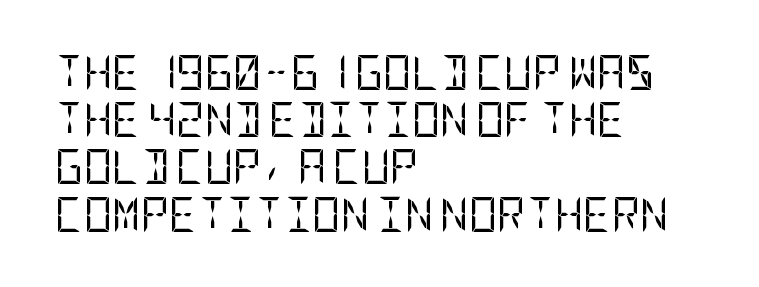
Q: Is the text bold? A: No.
Q: Is the text italic (slanted)? A: No, it is upright.
Q: Is the typeface a serif or a sans-serif typeface? A: Sans-serif.
Q: Is the text underlined? A: No.
Q: How is the paragraph aligned? A: Left-aligned.
Q: Is the spacing between letters normal or unusually wide? A: Normal.
Q: Is the spacing between lines tight, normal or loose? A: Normal.
Q: Width (condensed, normal, or wide)? A: Condensed.
Q: Stroke contrast? A: Low.
Q: x-height? A: Large.
